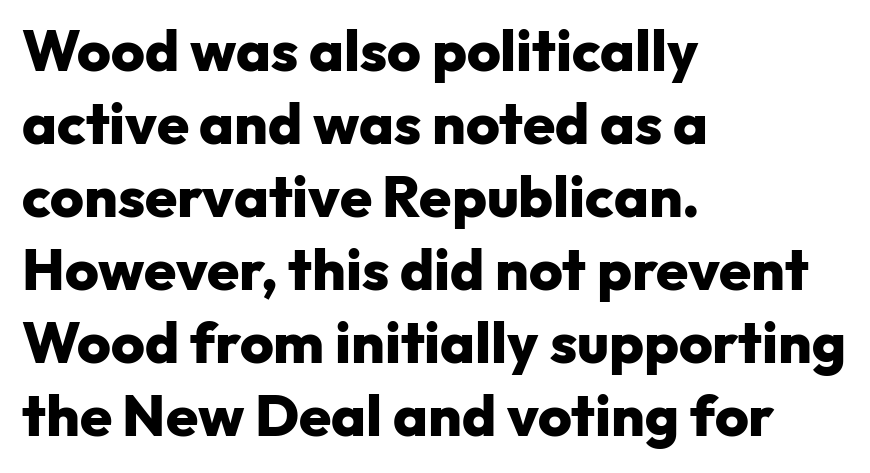
Quick note: underline off. You could not count columns in this text — the font is proportionally spaced. I'd describe the lettering as bold — thick and assertive. Serif or sans? Sans — the stroke terminals are bare.
